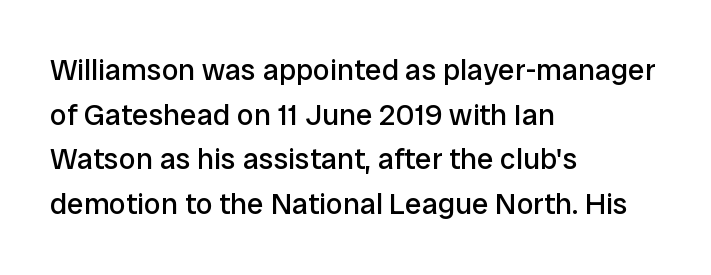
The image shows 30 px regular-weight sans-serif type, upright; set left-aligned, normal line spacing (1.49x), normal letter spacing, not underlined; low stroke contrast and a medium x-height.
